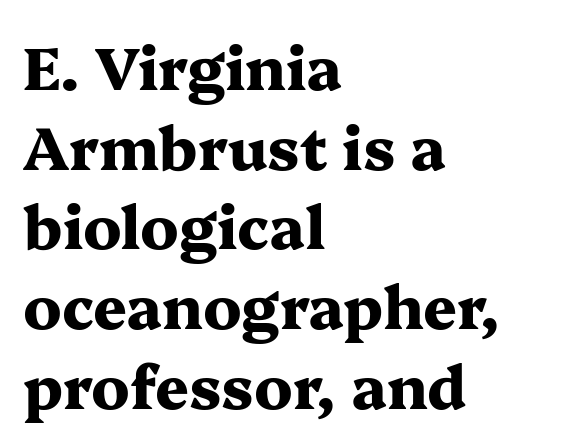
{"serif": "yes", "italic": "no", "bold": "yes", "weight": "heavy", "width": "wide", "stroke_contrast": "medium", "x_height": "medium", "monospaced": "no", "underline": "no", "align": "left", "line_spacing": "normal", "line_spacing_ratio": 1.35, "letter_spacing": "normal", "letter_spacing_em": 0.0, "glyph_px": 59}
